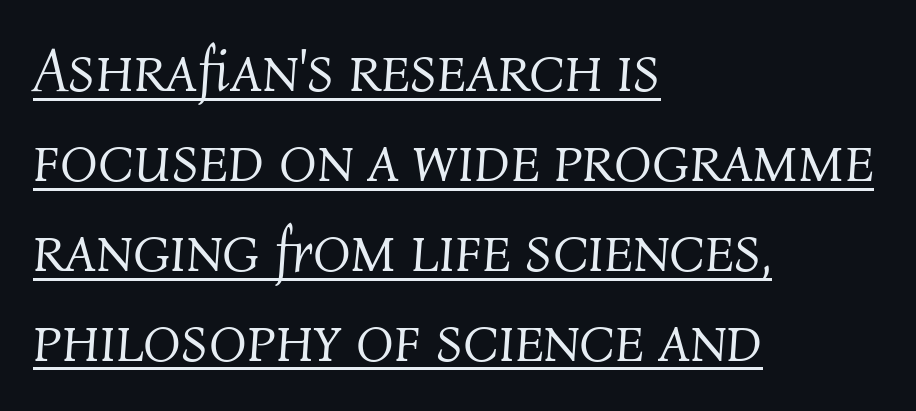
Q: Is the text bold? A: No.
Q: Is the text italic (slanted)? A: Yes, it leans right by about 4 degrees.
Q: Is the text underlined? A: Yes.
Q: How is the paragraph aligned? A: Left-aligned.
Q: Is the spacing between letters normal or unusually wide? A: Normal.
Q: Is the spacing between lines tight, normal or loose? A: Normal.
Q: Width (condensed, normal, or wide)? A: Normal.
Q: Stroke contrast? A: Medium.
Q: x-height? A: Medium.
Q: Monospaced? A: No.
